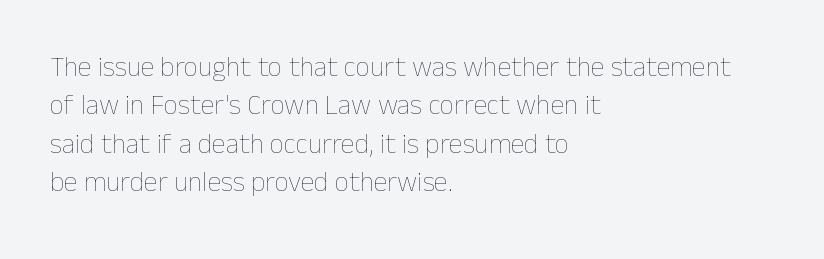
{"italic": "no", "bold": "no", "weight": "thin", "width": "normal", "stroke_contrast": "low", "x_height": "medium", "monospaced": "no", "underline": "no", "align": "left", "line_spacing": "normal", "line_spacing_ratio": 1.37, "letter_spacing": "normal", "letter_spacing_em": 0.0, "glyph_px": 28}
